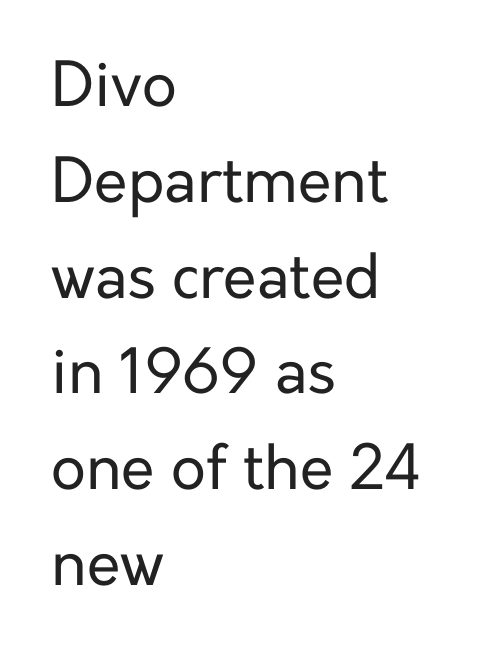
{"serif": "no", "italic": "no", "bold": "no", "weight": "regular", "width": "normal", "stroke_contrast": "low", "x_height": "medium", "monospaced": "no", "underline": "no", "align": "left", "line_spacing": "normal", "line_spacing_ratio": 1.57, "letter_spacing": "normal", "letter_spacing_em": 0.0, "glyph_px": 61}
